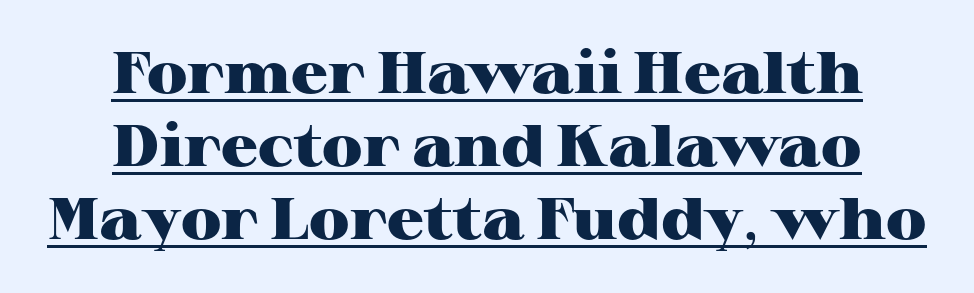
You could not count columns in this text — the font is proportionally spaced. Weight check: bold — yes, fully. Ordinary non-slanted type is in use. The leading is moderate, giving the passage an even texture. Little horizontal feet cap the strokes, marking this as serif type. This sample uses plain, unmodified letter spacing.
